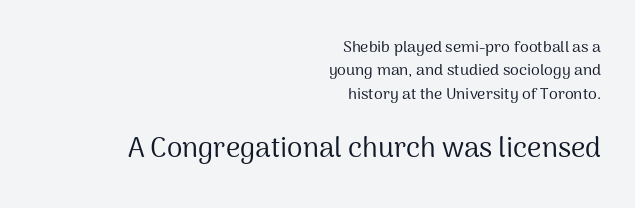
Q: Is the text bold? A: No.
Q: Is the text italic (slanted)? A: No, it is upright.
Q: Is the typeface a serif or a sans-serif typeface? A: Sans-serif.
Q: Is the text underlined? A: No.
Q: How is the paragraph aligned? A: Right-aligned.
Q: Is the spacing between letters normal or unusually wide? A: Normal.
Q: Is the spacing between lines tight, normal or loose? A: Normal.
Q: Which block of text is set in a larger size, the first (top) or the second (bottom)? A: The second (bottom) one.
Q: Width (condensed, normal, or wide)? A: Normal.
Q: Stroke contrast? A: Medium.
Q: x-height? A: Medium.
Q: Monospaced? A: No.
